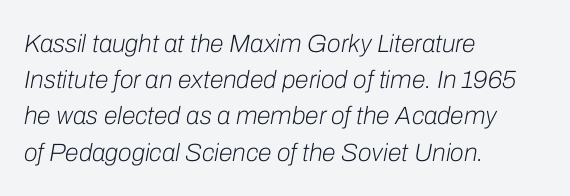
Q: Is the text bold? A: No.
Q: Is the text italic (slanted)? A: Yes, it leans right by about 10 degrees.
Q: Is the text underlined? A: No.
Q: How is the paragraph aligned? A: Left-aligned.
Q: Is the spacing between letters normal or unusually wide? A: Normal.
Q: Is the spacing between lines tight, normal or loose? A: Normal.
